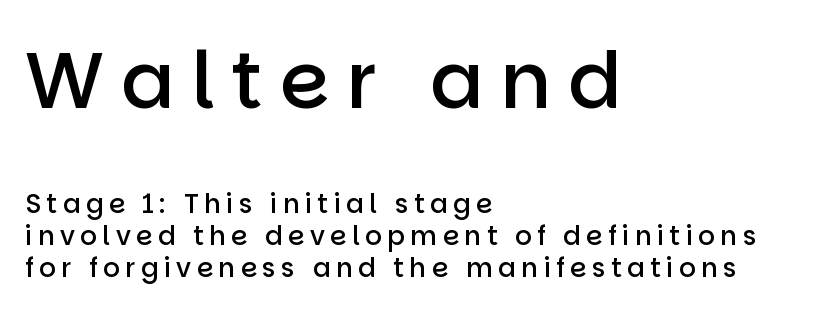
{"serif": "no", "italic": "no", "bold": "semi", "weight": "semibold", "width": "normal", "stroke_contrast": "low", "x_height": "large", "monospaced": "no", "underline": "no", "align": "left", "line_spacing_ratio": 1.23, "letter_spacing": "wide", "letter_spacing_em": 0.21, "larger_block": "first", "size_ratio": 3.04, "glyph_px": 79}
